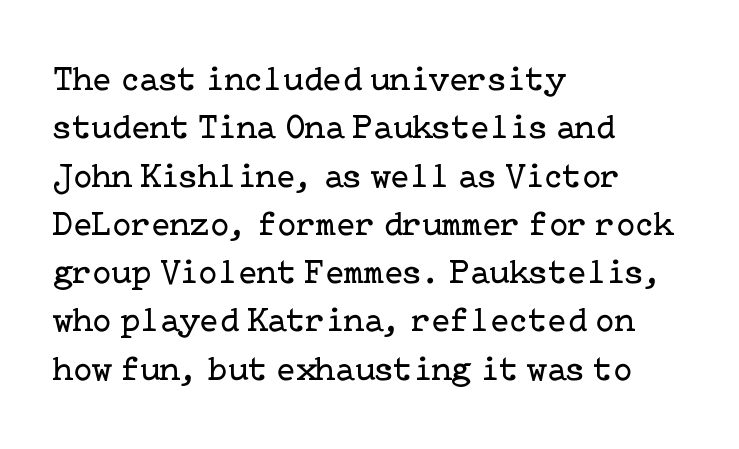
Q: Is the text bold? A: No.
Q: Is the text italic (slanted)? A: No, it is upright.
Q: Is the typeface a serif or a sans-serif typeface? A: Serif.
Q: Is the text underlined? A: No.
Q: How is the paragraph aligned? A: Left-aligned.
Q: Is the spacing between letters normal or unusually wide? A: Normal.
Q: Is the spacing between lines tight, normal or loose? A: Normal.
Q: Width (condensed, normal, or wide)? A: Normal.
Q: Stroke contrast? A: Low.
Q: x-height? A: Medium.
